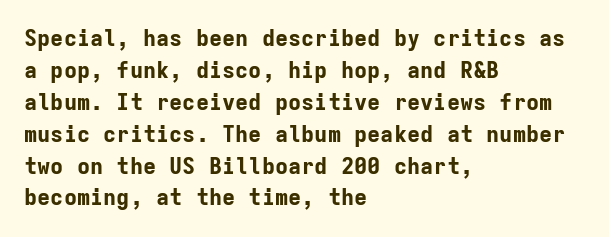
Q: Is the text bold? A: Yes.
Q: Is the text italic (slanted)? A: No, it is upright.
Q: Is the text underlined? A: No.
Q: How is the paragraph aligned? A: Left-aligned.
Q: Is the spacing between letters normal or unusually wide? A: Normal.
Q: Is the spacing between lines tight, normal or loose? A: Normal.
